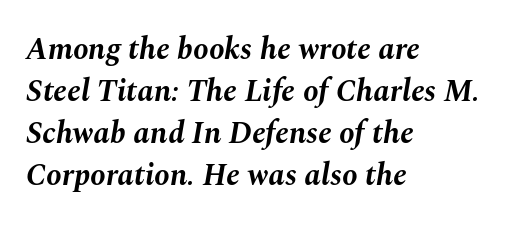
Q: Is the text bold? A: Yes.
Q: Is the text italic (slanted)? A: Yes, it leans right by about 10 degrees.
Q: Is the text underlined? A: No.
Q: How is the paragraph aligned? A: Left-aligned.
Q: Is the spacing between letters normal or unusually wide? A: Normal.
Q: Is the spacing between lines tight, normal or loose? A: Normal.
Q: Width (condensed, normal, or wide)? A: Normal.
Q: Stroke contrast? A: Medium.
Q: x-height? A: Medium.
Q: Monospaced? A: No.
